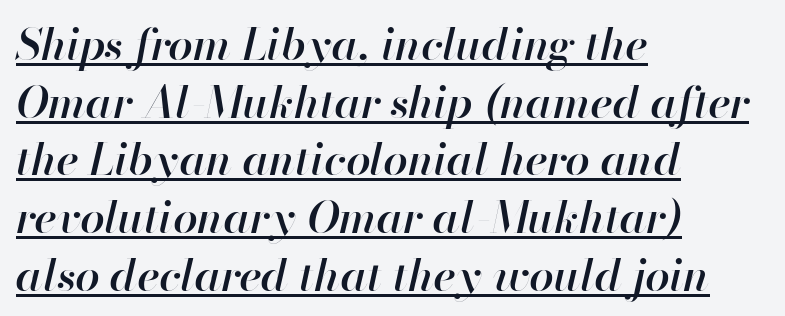
Emphasis by weight is partial: semibold. Yep, that's italic — everything's leaning. The lines sit at an ordinary, default distance from one another. Honestly, the letter spacing is just normal — you wouldn't notice it. Every row of glyphs begins at an identical x-position on the left. Spacing verdict: proportional, widths tailored to each character.
